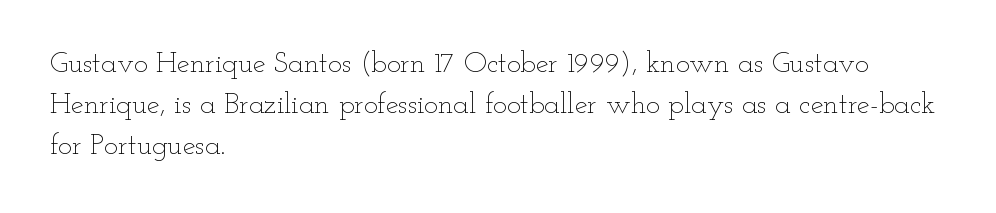
Q: Is the text bold? A: No.
Q: Is the text italic (slanted)? A: No, it is upright.
Q: Is the text underlined? A: No.
Q: How is the paragraph aligned? A: Left-aligned.
Q: Is the spacing between letters normal or unusually wide? A: Normal.
Q: Is the spacing between lines tight, normal or loose? A: Normal.
Q: Width (condensed, normal, or wide)? A: Wide.
Q: Stroke contrast? A: Low.
Q: x-height? A: Small.
Q: Monospaced? A: No.
